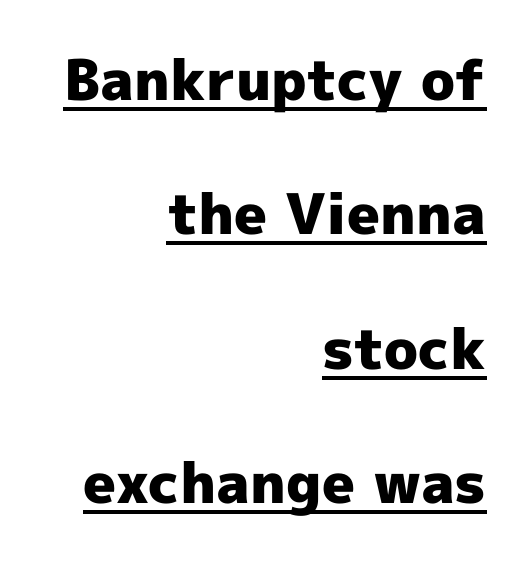
{"serif": "no", "italic": "no", "bold": "yes", "weight": "heavy", "width": "normal", "x_height": "medium", "monospaced": "no", "underline": "yes", "align": "right", "line_spacing": "loose", "line_spacing_ratio": 2.4, "letter_spacing": "normal", "letter_spacing_em": 0.0, "glyph_px": 56}
